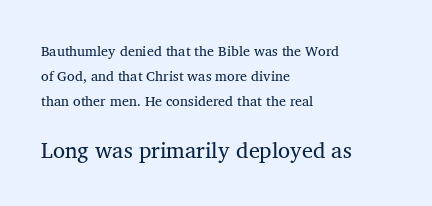
{"italic": "no", "underline": "no", "align": "left", "line_spacing_ratio": 1.8, "letter_spacing": "normal", "letter_spacing_em": 0.0, "larger_block": "second", "size_ratio": 1.57, "glyph_px": 22}
